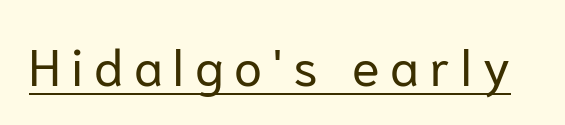
Q: Is the text bold? A: No.
Q: Is the text italic (slanted)? A: No, it is upright.
Q: Is the typeface a serif or a sans-serif typeface? A: Sans-serif.
Q: Is the text underlined? A: Yes.
Q: Is the spacing between letters normal or unusually wide? A: Unusually wide.
Q: Width (condensed, normal, or wide)? A: Normal.
Q: Stroke contrast? A: Low.
Q: x-height? A: Medium.
Q: Monospaced? A: No.
